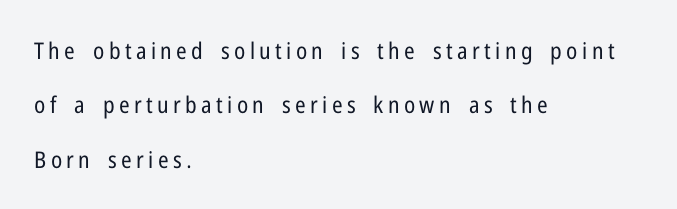
The image shows 23 px text type, upright; set left-aligned, loose line spacing (2.36x), not underlined.
